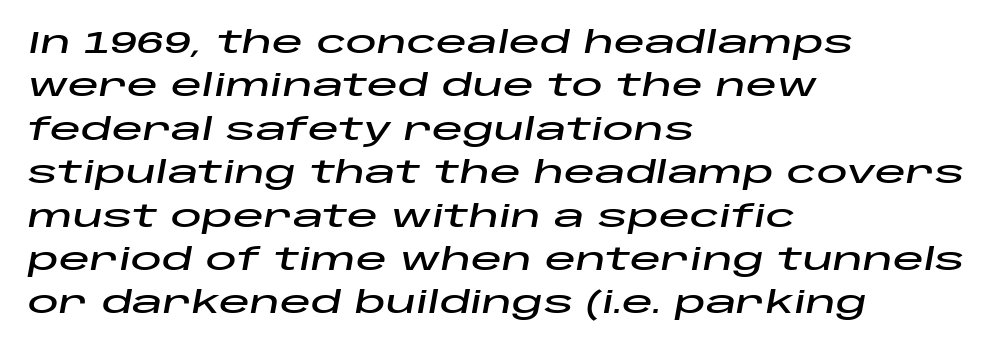
Note the varied advance widths — an 'i' is clearly narrower than an 'm'. What stands out about the letter spacing? Nothing — it is the standard amount. Teacher's note: observe the even left margin — that is flush-left alignment. Reading down the column, the eye jumps a familiar distance to each next line. A typesetter would mark this as italic.
